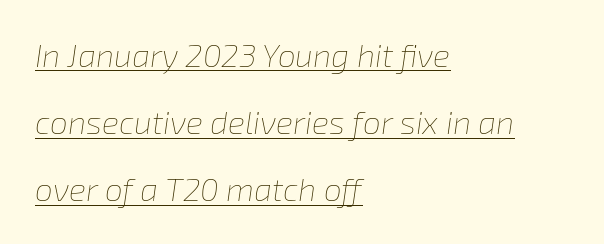
{"italic": "yes", "lean": "right", "slant_degrees": 8, "bold": "no", "weight": "thin", "width": "normal", "stroke_contrast": "low", "x_height": "medium", "monospaced": "no", "underline": "yes", "align": "left", "line_spacing": "loose", "line_spacing_ratio": 2.1, "letter_spacing": "normal", "letter_spacing_em": 0.0, "glyph_px": 32}
